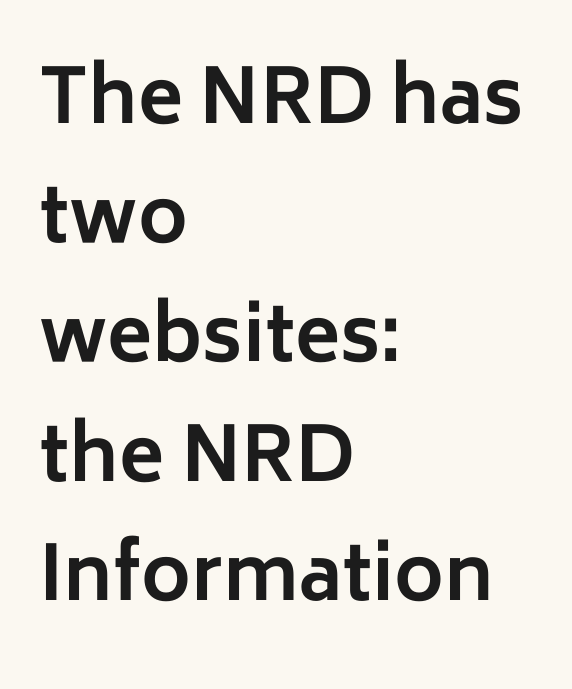
Regarding serifs, this sample does without them. Do the characters align in a grid? No, the font is proportional. The rendering uses a moderate line-height, typical for paragraphs. In terms of posture, this sample is upright.
